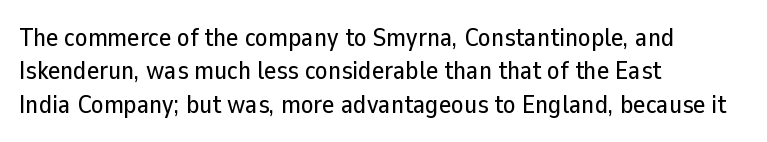
{"italic": "no", "underline": "no", "align": "left", "line_spacing": "normal", "line_spacing_ratio": 1.28, "letter_spacing": "normal", "letter_spacing_em": 0.0, "glyph_px": 26}
